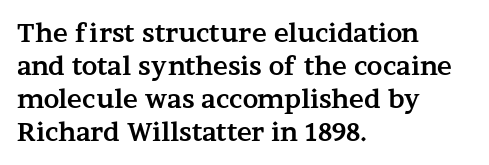
The image shows 25 px bold type, upright; set left-aligned, normal line spacing (1.32x), normal letter spacing, not underlined.
